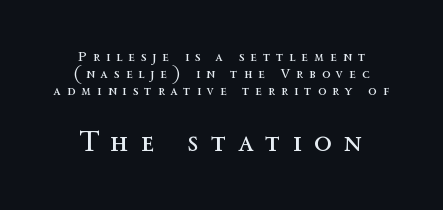
The image shows 29 px regular-weight type, upright; set centered, line spacing 1.23x, unusually wide letter spacing (+0.43 em), not underlined; the second (bottom) block is 2.07x larger; a medium x-height.
